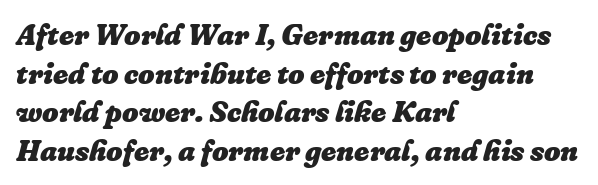
{"italic": "yes", "lean": "right", "slant_degrees": 16, "bold": "yes", "weight": "heavy", "width": "normal", "stroke_contrast": "low", "x_height": "medium", "monospaced": "no", "underline": "no", "align": "left", "line_spacing": "normal", "line_spacing_ratio": 1.33, "letter_spacing": "normal", "letter_spacing_em": 0.0, "glyph_px": 29}
